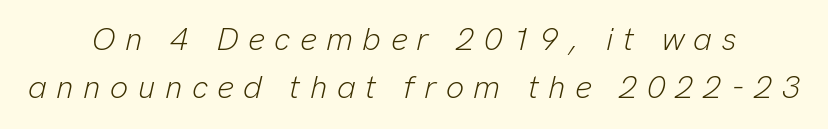
{"italic": "yes", "lean": "right", "slant_degrees": 13, "bold": "no", "weight": "light", "width": "normal", "stroke_contrast": "low", "x_height": "medium", "monospaced": "no", "underline": "no", "align": "center", "line_spacing": "normal", "line_spacing_ratio": 1.5, "letter_spacing": "wide", "letter_spacing_em": 0.3, "glyph_px": 32}
